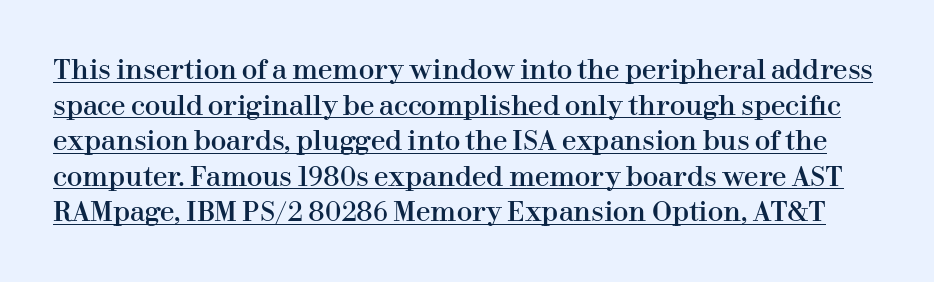
Q: Is the text italic (slanted)? A: No, it is upright.
Q: Is the text underlined? A: Yes.
Q: Is the spacing between letters normal or unusually wide? A: Normal.
Q: Is the spacing between lines tight, normal or loose? A: Normal.
